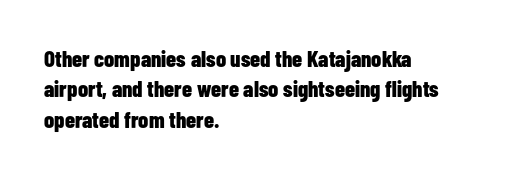
Each word holds together tightly as a unit, with standard inter-letter gaps. Typeset ragged right — the left edge is the straight one. Has an underline been added? It has not. The passage shown stacks its lines at a standard gap. A typesetter would mark this as roman, not italic. The passage shown is emphatically bold.
